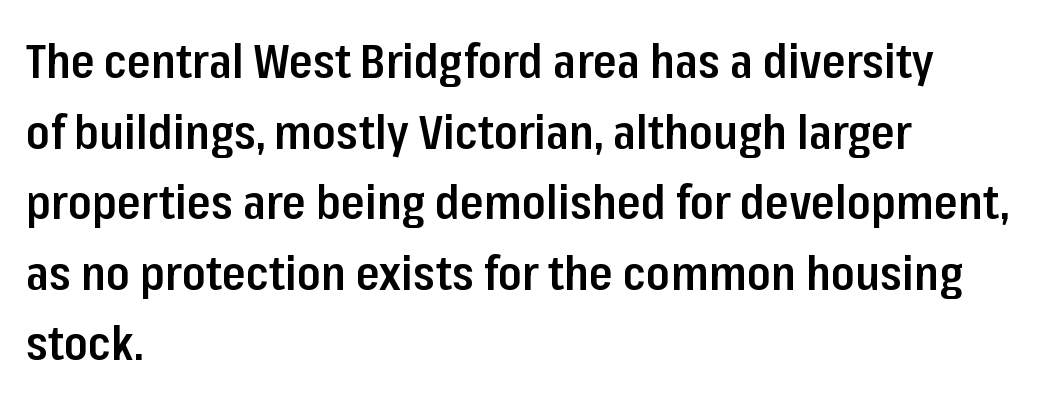
A typesetter would call this proportional, since set widths differ per character. The compositor pushed each line to the left boundary. This rendering features lettering with no underline. This is sans-serif lettering, the kind often seen on screens and signage. Caption: standard tracking, unaltered. Notice how descenders clear the ascenders below comfortably — that's standard leading.
